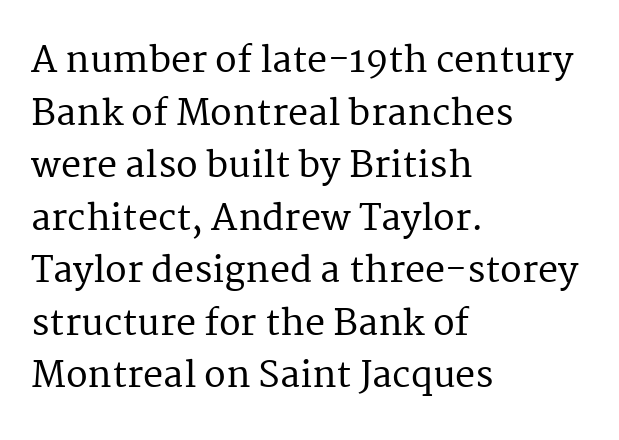
{"serif": "yes", "italic": "no", "width": "normal", "stroke_contrast": "medium", "x_height": "medium", "monospaced": "no", "underline": "no", "align": "left", "line_spacing": "normal", "line_spacing_ratio": 1.46, "letter_spacing": "normal", "letter_spacing_em": 0.0, "glyph_px": 36}
